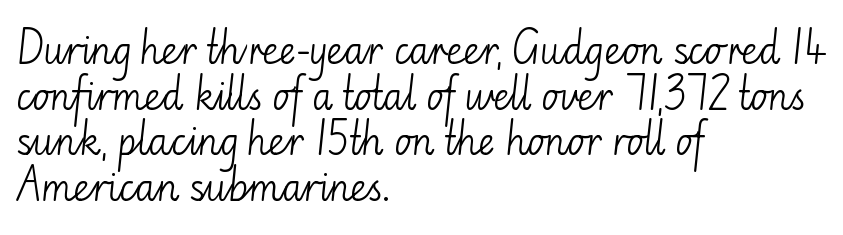
Q: Is the text bold? A: No.
Q: Is the text italic (slanted)? A: Yes.
Q: Is the typeface a serif or a sans-serif typeface? A: Sans-serif.
Q: Is the text underlined? A: No.
Q: How is the paragraph aligned? A: Left-aligned.
Q: Is the spacing between letters normal or unusually wide? A: Normal.
Q: Is the spacing between lines tight, normal or loose? A: Normal.
Q: Width (condensed, normal, or wide)? A: Normal.
Q: Stroke contrast? A: Low.
Q: x-height? A: Small.
Q: Monospaced? A: No.
